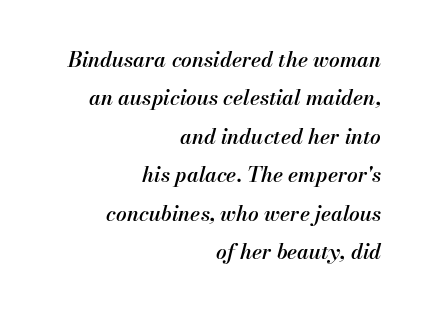
Only glyphs here, with clear space below each row. You could call the tracking neutral — neither tight nor loose. Notice how the passage keeps a crisp vertical edge on the right only. Characters are canted at an angle relative to the baseline's perpendicular. Stems and bowls a touch heavier than normal — semibold.
